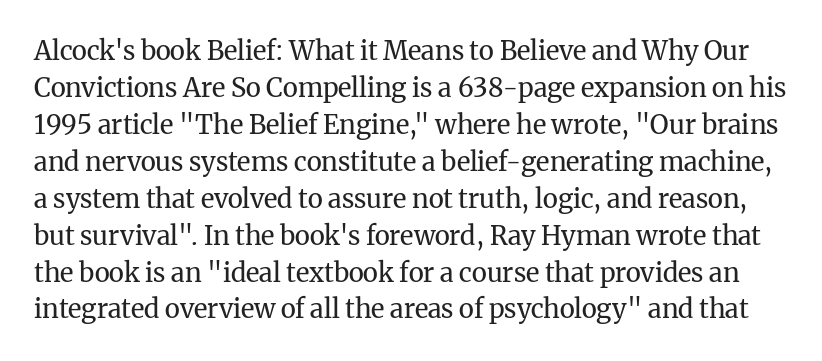
How would I describe the line gaps? Plain and ordinary. Stems here are at most as thick as an everyday book face. Does extra space separate the letters? No, they use regular spacing. Rule under the text: the space is simply empty. Characters remain perfectly vertical along every line.
